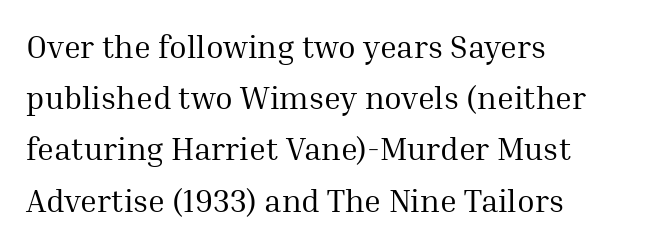
Q: Is the text bold? A: No.
Q: Is the text italic (slanted)? A: No, it is upright.
Q: Is the typeface a serif or a sans-serif typeface? A: Serif.
Q: Is the text underlined? A: No.
Q: How is the paragraph aligned? A: Left-aligned.
Q: Is the spacing between letters normal or unusually wide? A: Normal.
Q: Is the spacing between lines tight, normal or loose? A: Normal.
Q: Width (condensed, normal, or wide)? A: Normal.
Q: Stroke contrast? A: Medium.
Q: x-height? A: Medium.
Q: Monospaced? A: No.
